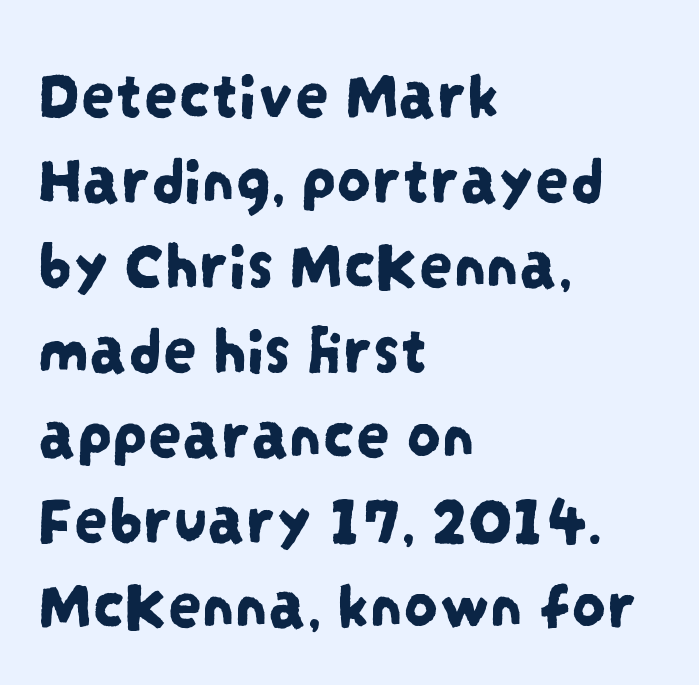
This sample keeps an unexceptional amount of space between lines. Note the varied advance widths — an 'i' is clearly narrower than an 'm'. Short and long lines alike share a common starting point at left. Examine the stroke ends and you'll find no serifs. There is no visible air inserted between adjacent glyphs. The words here are not underlined.
